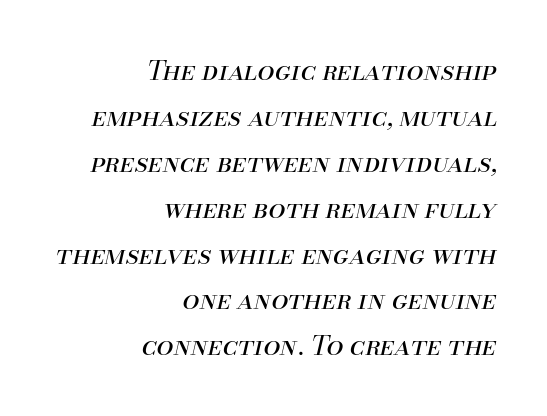
Q: Is the text bold? A: No.
Q: Is the text italic (slanted)? A: Yes, it leans right by about 13 degrees.
Q: Is the text underlined? A: No.
Q: How is the paragraph aligned? A: Right-aligned.
Q: Is the spacing between letters normal or unusually wide? A: Normal.
Q: Is the spacing between lines tight, normal or loose? A: Normal.
